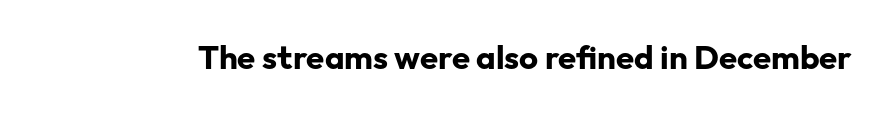
Q: Is the text bold? A: Yes.
Q: Is the text italic (slanted)? A: No, it is upright.
Q: Is the typeface a serif or a sans-serif typeface? A: Sans-serif.
Q: Is the text underlined? A: No.
Q: Is the spacing between letters normal or unusually wide? A: Normal.
Q: Width (condensed, normal, or wide)? A: Normal.
Q: Stroke contrast? A: Low.
Q: x-height? A: Medium.
Q: Monospaced? A: No.
